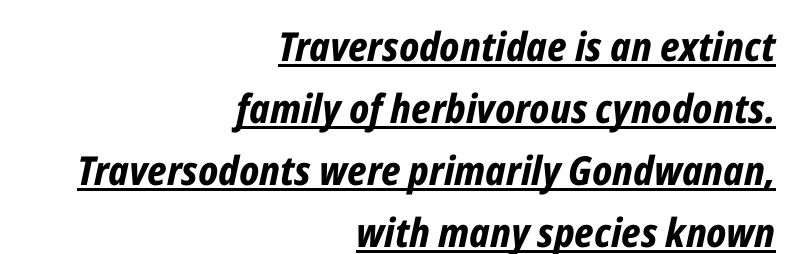
This sample uses an oblique cut, with every glyph tilted off the vertical. These lines are rendered in a variable-pitch font. Each line of the rendering has a horizontal stroke beneath the glyphs. The ragged edge is on the left, which tells us the setting is flush right.
